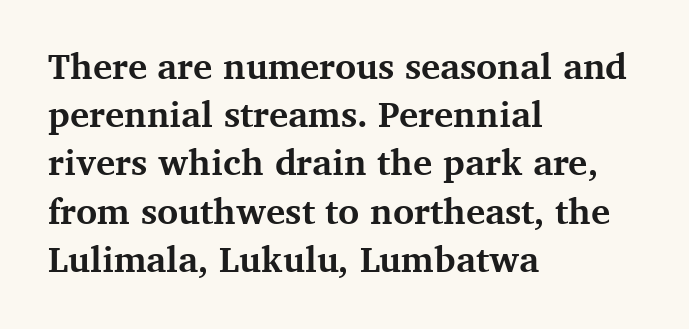
Q: Is the text bold? A: Yes.
Q: Is the text italic (slanted)? A: No, it is upright.
Q: Is the typeface a serif or a sans-serif typeface? A: Serif.
Q: Is the text underlined? A: No.
Q: How is the paragraph aligned? A: Left-aligned.
Q: Is the spacing between letters normal or unusually wide? A: Normal.
Q: Is the spacing between lines tight, normal or loose? A: Normal.
Q: Width (condensed, normal, or wide)? A: Normal.
Q: Stroke contrast? A: Medium.
Q: x-height? A: Medium.
Q: Monospaced? A: No.
